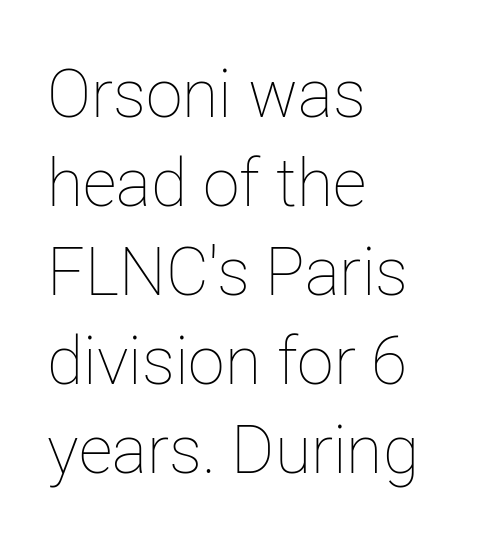
Q: Is the text bold? A: No.
Q: Is the text italic (slanted)? A: No, it is upright.
Q: Is the text underlined? A: No.
Q: How is the paragraph aligned? A: Left-aligned.
Q: Is the spacing between letters normal or unusually wide? A: Normal.
Q: Is the spacing between lines tight, normal or loose? A: Normal.
Q: Width (condensed, normal, or wide)? A: Normal.
Q: Stroke contrast? A: Low.
Q: x-height? A: Medium.
Q: Monospaced? A: No.
